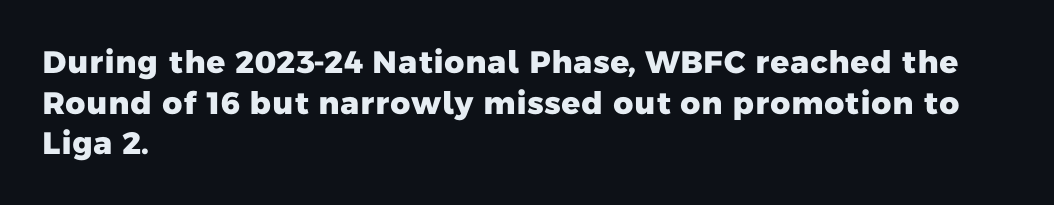
{"serif": "no", "bold": "yes", "weight": "heavy", "width": "normal", "stroke_contrast": "low", "x_height": "medium", "monospaced": "no", "underline": "no", "align": "left", "line_spacing": "normal", "line_spacing_ratio": 1.31, "letter_spacing": "normal", "letter_spacing_em": 0.0, "glyph_px": 31}
